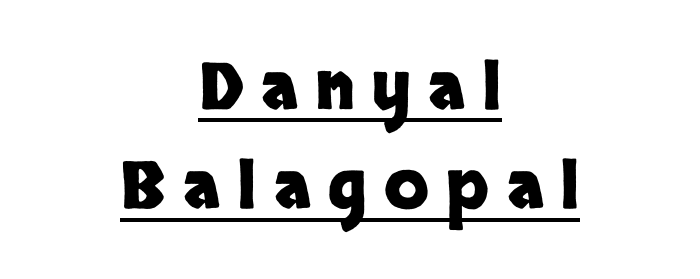
The image shows 65 px heavy sans-serif type, upright; set centered, normal line spacing (1.53x), unusually wide letter spacing (+0.27 em), underlined; low stroke contrast and a large x-height.
